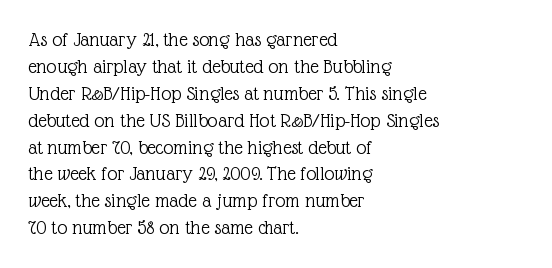
These lines keep a tight, regular rhythm from letter to letter. The rows are spaced the way most documents space them. Nothing heavy about these letters — not bold at all. A roman cut, with each character standing at attention. Check under the words: just untouched page. All the whitespace from short lines collects on the right.
